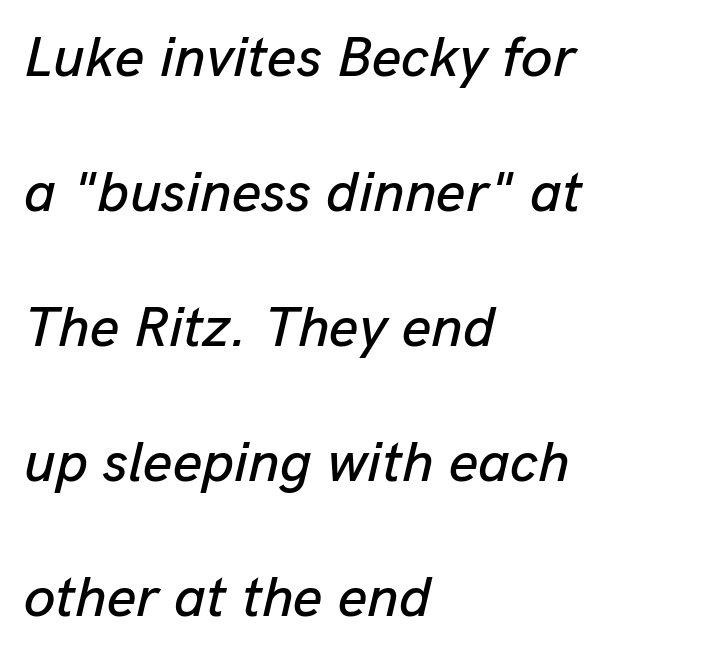
{"italic": "yes", "lean": "right", "slant_degrees": 13, "width": "normal", "stroke_contrast": "low", "x_height": "medium", "monospaced": "no", "underline": "no", "align": "left", "line_spacing": "loose", "line_spacing_ratio": 2.37, "letter_spacing": "normal", "letter_spacing_em": 0.0, "glyph_px": 57}
